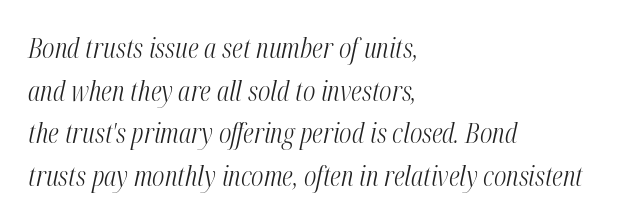
Q: Is the text bold? A: No.
Q: Is the text italic (slanted)? A: Yes, it leans right by about 12 degrees.
Q: Is the text underlined? A: No.
Q: How is the paragraph aligned? A: Left-aligned.
Q: Is the spacing between letters normal or unusually wide? A: Normal.
Q: Is the spacing between lines tight, normal or loose? A: Normal.
Q: Width (condensed, normal, or wide)? A: Condensed.
Q: Stroke contrast? A: Medium.
Q: x-height? A: Medium.
Q: Monospaced? A: No.
